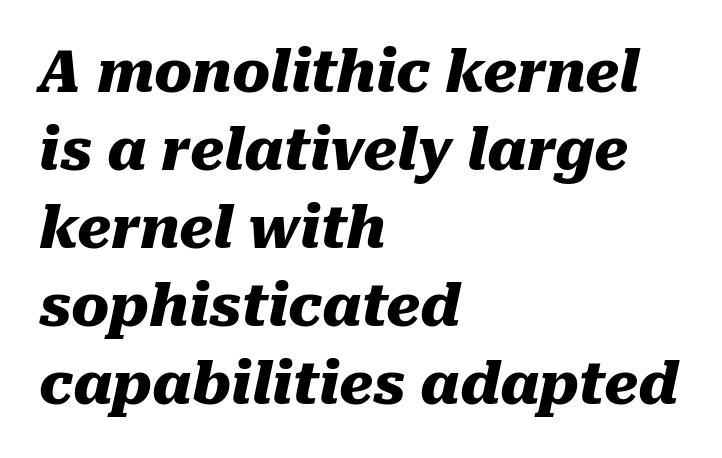
{"italic": "yes", "lean": "right", "slant_degrees": 10, "bold": "yes", "weight": "heavy", "width": "normal", "stroke_contrast": "medium", "x_height": "medium", "monospaced": "no", "underline": "no", "align": "left", "line_spacing": "normal", "line_spacing_ratio": 1.37, "letter_spacing": "normal", "letter_spacing_em": 0.0, "glyph_px": 57}
